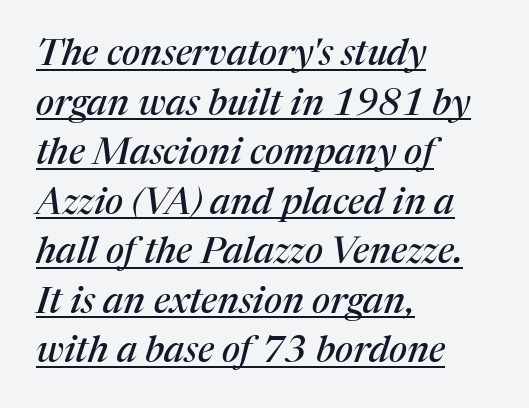
The passage shown is typed in a proportional face where columns would drift. Regular leading. The designer went with a serif here, giving each stem small feet. This sample uses an oblique cut, with every glyph tilted off the vertical.
